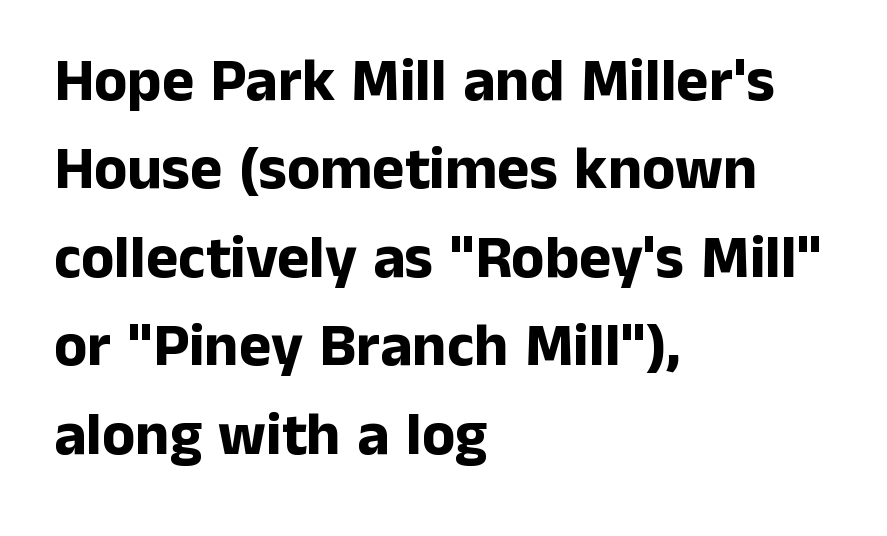
Q: Is the text bold? A: Yes.
Q: Is the text italic (slanted)? A: No, it is upright.
Q: Is the typeface a serif or a sans-serif typeface? A: Sans-serif.
Q: Is the text underlined? A: No.
Q: How is the paragraph aligned? A: Left-aligned.
Q: Is the spacing between letters normal or unusually wide? A: Normal.
Q: Is the spacing between lines tight, normal or loose? A: Normal.
Q: Width (condensed, normal, or wide)? A: Normal.
Q: Stroke contrast? A: Low.
Q: x-height? A: Medium.
Q: Monospaced? A: No.
